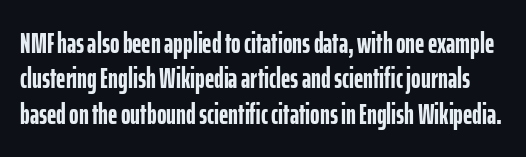
The characters look thick and weighty, a clear bold. You could call the tracking neutral — neither tight nor loose. The font family rendered here belongs to the sans-serif group. Do the characters align in a grid? No, the font is proportional. Words float on clear page, feet unadorned.
